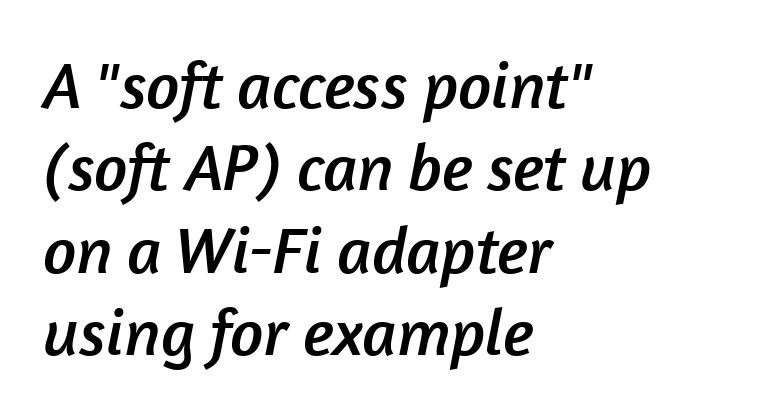
Q: Is the typeface a serif or a sans-serif typeface? A: Sans-serif.
Q: Is the text underlined? A: No.
Q: How is the paragraph aligned? A: Left-aligned.
Q: Is the spacing between letters normal or unusually wide? A: Normal.
Q: Is the spacing between lines tight, normal or loose? A: Normal.
Q: Width (condensed, normal, or wide)? A: Normal.
Q: Stroke contrast? A: Low.
Q: x-height? A: Medium.
Q: Monospaced? A: No.
